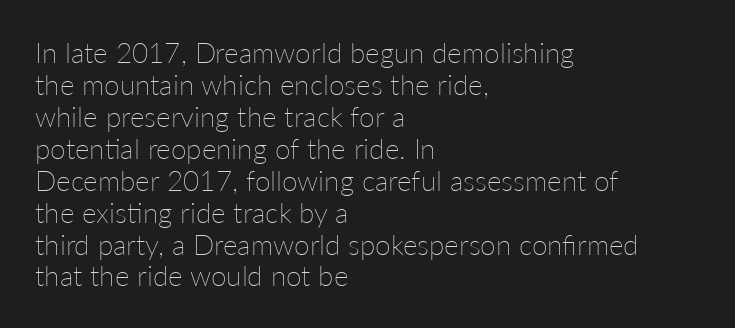
Q: Is the text bold? A: No.
Q: Is the text italic (slanted)? A: No, it is upright.
Q: Is the text underlined? A: No.
Q: How is the paragraph aligned? A: Left-aligned.
Q: Is the spacing between letters normal or unusually wide? A: Normal.
Q: Is the spacing between lines tight, normal or loose? A: Tight.
Q: Width (condensed, normal, or wide)? A: Normal.
Q: Stroke contrast? A: Low.
Q: x-height? A: Medium.
Q: Monospaced? A: No.
